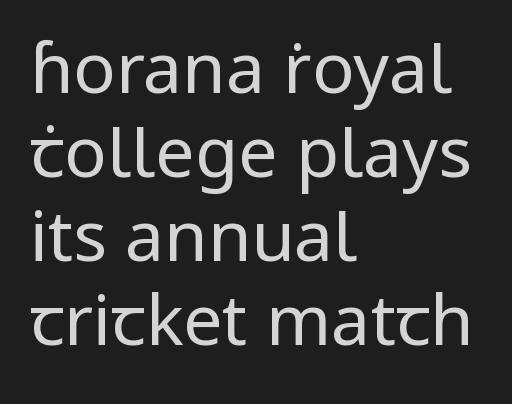
Descenders are the only things crossing below the line. Every row of glyphs begins at an identical x-position on the left. The typeface has the unassuming heft of standard copy or less. Spacing verdict: proportional, widths tailored to each character. Words appear dense and cohesive because spacing is normal. If you drew a line through each stem, it would be perfectly vertical.
